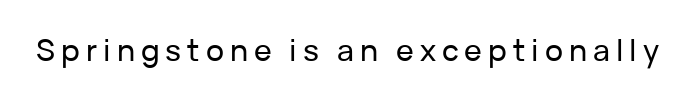
The image shows 30 px sans-serif type, upright; set unusually wide letter spacing (+0.2 em), not underlined; low stroke contrast and a medium x-height.
